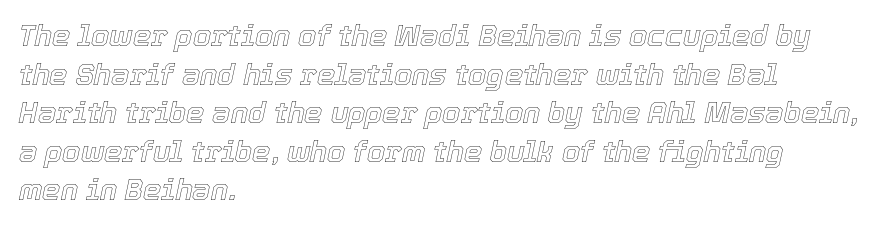
The image shows 29 px text type, italic (leaning right); set left-aligned, normal line spacing (1.33x), normal letter spacing, not underlined; a medium x-height.
